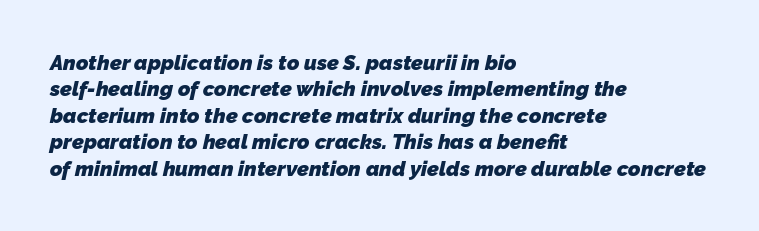
The image shows 21 px bold type; set left-aligned, normal line spacing (1.26x), normal letter spacing, not underlined.
